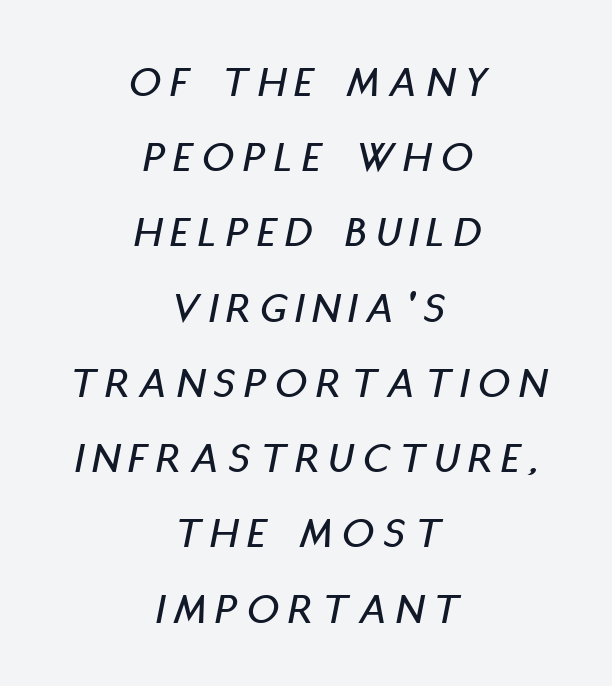
Q: Is the text italic (slanted)? A: Yes, it leans right by about 11 degrees.
Q: Is the text underlined? A: No.
Q: How is the paragraph aligned? A: Centered.
Q: Is the spacing between letters normal or unusually wide? A: Unusually wide.
Q: Width (condensed, normal, or wide)? A: Condensed.
Q: Stroke contrast? A: Low.
Q: x-height? A: Large.
Q: Monospaced? A: No.
